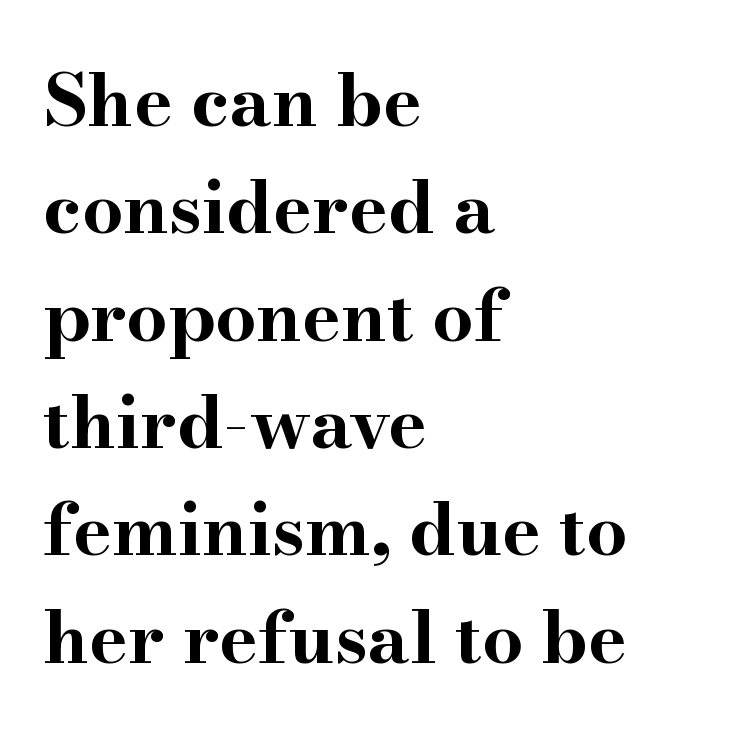
Q: Is the text bold? A: Yes.
Q: Is the text italic (slanted)? A: No, it is upright.
Q: Is the typeface a serif or a sans-serif typeface? A: Serif.
Q: Is the text underlined? A: No.
Q: How is the paragraph aligned? A: Left-aligned.
Q: Is the spacing between letters normal or unusually wide? A: Normal.
Q: Is the spacing between lines tight, normal or loose? A: Normal.
Q: Width (condensed, normal, or wide)? A: Wide.
Q: Stroke contrast? A: High.
Q: x-height? A: Small.
Q: Monospaced? A: No.
